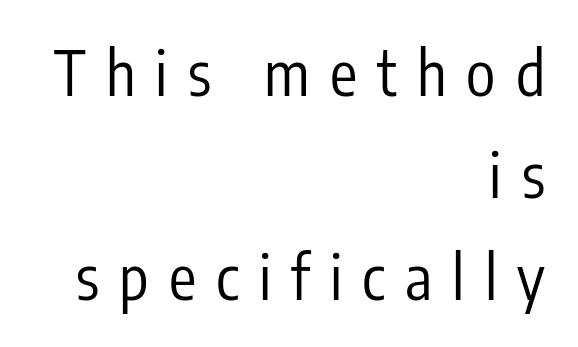
Italic: no, the glyphs are upright roman. Nothing sits at the stroke ends, so this counts as sans-serif. Compared with typical paragraphs, the rows here are spaced about the same. The type is letterspaced generously, with wide tracking. The passage shown is not bold in any degree. Each row of text sits above clean, open space.
